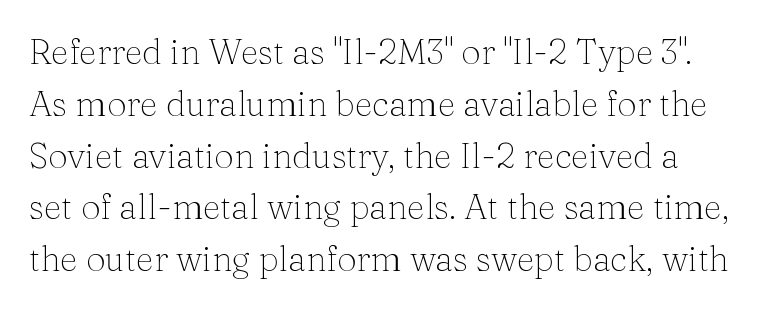
Q: Is the text bold? A: No.
Q: Is the text italic (slanted)? A: No, it is upright.
Q: Is the typeface a serif or a sans-serif typeface? A: Serif.
Q: Is the text underlined? A: No.
Q: Is the spacing between letters normal or unusually wide? A: Normal.
Q: Is the spacing between lines tight, normal or loose? A: Normal.
Q: Width (condensed, normal, or wide)? A: Normal.
Q: Stroke contrast? A: Medium.
Q: x-height? A: Medium.
Q: Monospaced? A: No.
